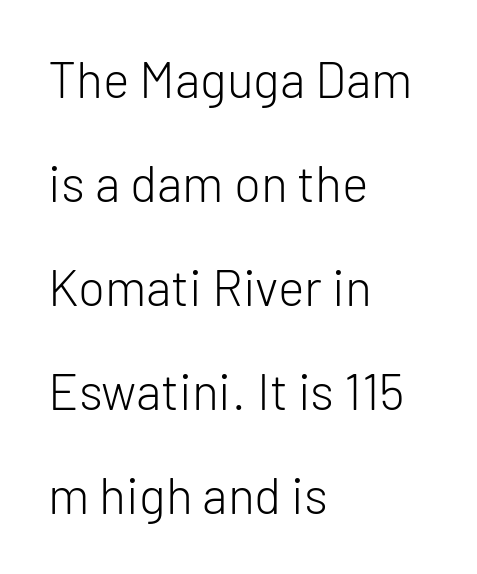
Q: Is the text bold? A: No.
Q: Is the text italic (slanted)? A: No, it is upright.
Q: Is the typeface a serif or a sans-serif typeface? A: Sans-serif.
Q: Is the text underlined? A: No.
Q: How is the paragraph aligned? A: Left-aligned.
Q: Is the spacing between letters normal or unusually wide? A: Normal.
Q: Is the spacing between lines tight, normal or loose? A: Loose.
Q: Width (condensed, normal, or wide)? A: Normal.
Q: Stroke contrast? A: Low.
Q: x-height? A: Medium.
Q: Monospaced? A: No.
